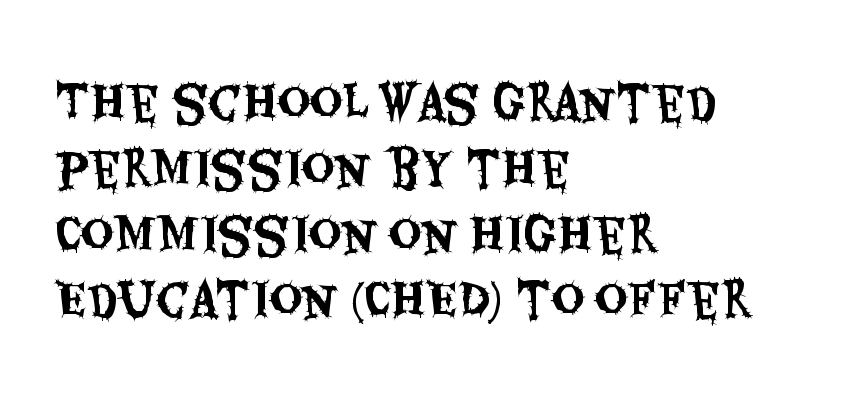
Q: Is the text italic (slanted)? A: No, it is upright.
Q: Is the typeface a serif or a sans-serif typeface? A: Sans-serif.
Q: Is the text underlined? A: No.
Q: How is the paragraph aligned? A: Left-aligned.
Q: Is the spacing between letters normal or unusually wide? A: Normal.
Q: Is the spacing between lines tight, normal or loose? A: Normal.
Q: Width (condensed, normal, or wide)? A: Condensed.
Q: Stroke contrast? A: Medium.
Q: x-height? A: Large.
Q: Monospaced? A: No.
